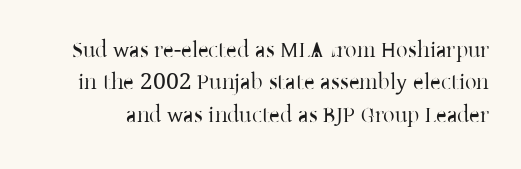
Q: Is the text bold? A: No.
Q: Is the text italic (slanted)? A: No, it is upright.
Q: Is the text underlined? A: No.
Q: Is the spacing between letters normal or unusually wide? A: Normal.
Q: Is the spacing between lines tight, normal or loose? A: Normal.
